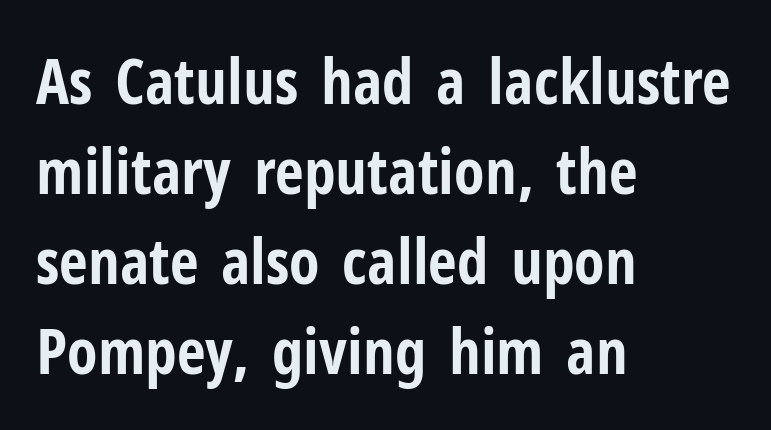
{"serif": "no", "italic": "no", "bold": "yes", "weight": "bold", "width": "condensed", "stroke_contrast": "low", "x_height": "medium", "monospaced": "no", "underline": "no", "align": "left", "line_spacing": "normal", "line_spacing_ratio": 1.43, "letter_spacing": "normal", "letter_spacing_em": 0.0, "glyph_px": 63}
